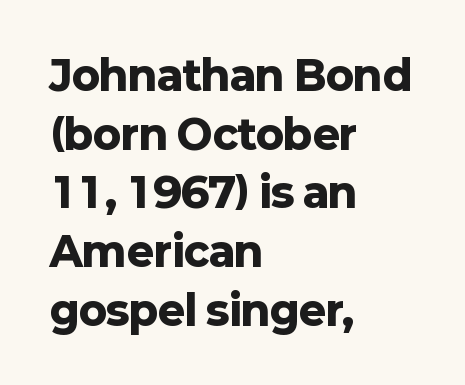
The image shows 41 px heavy sans-serif type, upright; set left-aligned, normal line spacing (1.43x), normal letter spacing, not underlined; low stroke contrast and a medium x-height.
